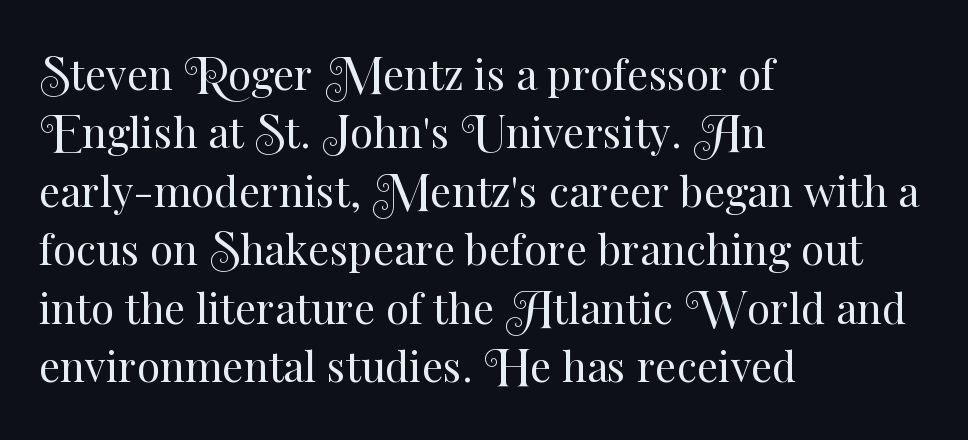
The image shows 42 px regular-weight type, upright; set left-aligned, normal line spacing (1.39x), normal letter spacing, not underlined; medium stroke contrast and a small x-height.
